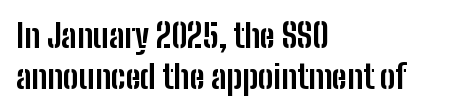
Q: Is the text bold? A: Yes.
Q: Is the text italic (slanted)? A: No, it is upright.
Q: Is the typeface a serif or a sans-serif typeface? A: Sans-serif.
Q: Is the text underlined? A: No.
Q: How is the paragraph aligned? A: Left-aligned.
Q: Is the spacing between letters normal or unusually wide? A: Normal.
Q: Is the spacing between lines tight, normal or loose? A: Normal.
Q: Width (condensed, normal, or wide)? A: Condensed.
Q: Stroke contrast? A: Low.
Q: x-height? A: Medium.
Q: Monospaced? A: No.
